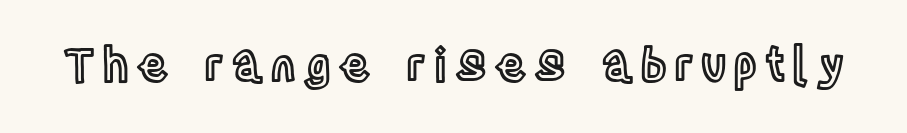
{"italic": "no", "width": "condensed", "x_height": "large", "monospaced": "no", "underline": "no", "glyph_px": 46}
